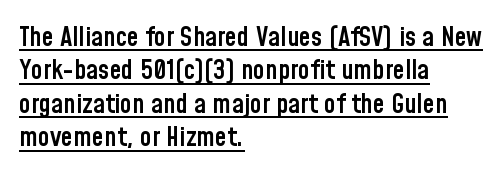
The typography opts for an upright posture over an oblique one. All the whitespace from short lines collects on the right. Standard letterfit; no display-style spreading of the glyphs. The specimen includes a rule beneath the text block's lines. Weight check: semibold — heavier than regular, not quite bold.
